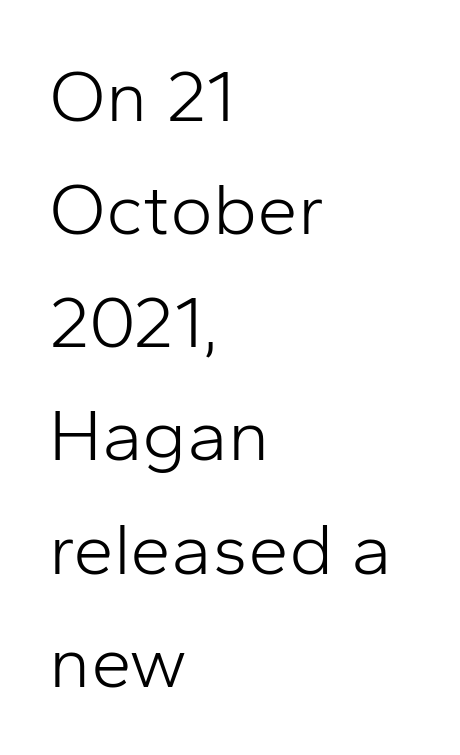
The image shows 73 px light sans-serif type, upright; set left-aligned, normal line spacing (1.55x), normal letter spacing, not underlined; low stroke contrast and a medium x-height.
